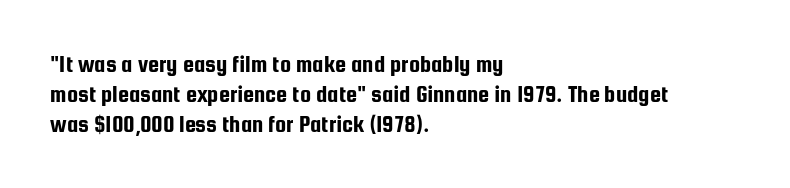
Q: Is the text italic (slanted)? A: No, it is upright.
Q: Is the text underlined? A: No.
Q: How is the paragraph aligned? A: Left-aligned.
Q: Is the spacing between letters normal or unusually wide? A: Normal.
